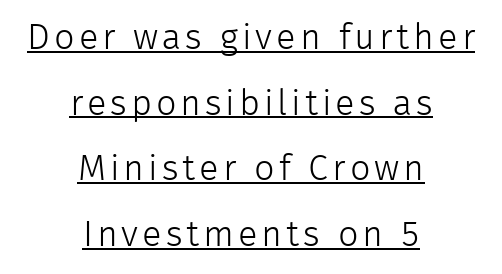
{"serif": "no", "italic": "no", "bold": "no", "weight": "light", "width": "normal", "stroke_contrast": "low", "x_height": "medium", "monospaced": "no", "underline": "yes", "align": "center", "line_spacing_ratio": 1.82, "glyph_px": 36}
